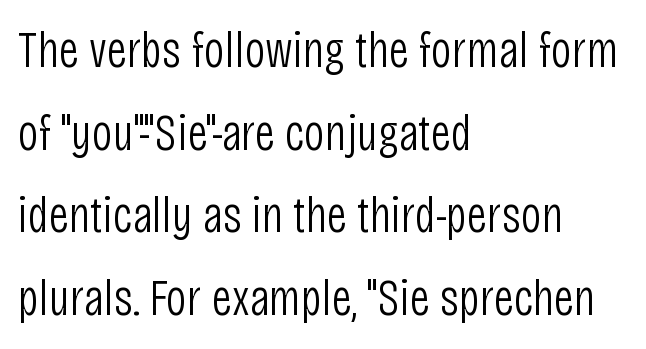
Vertically, the passage feels balanced, rows spaced as you'd expect. Teacher's note: observe the even left margin — that is flush-left alignment. Here the glyphs are tracked normally, forming tight word shapes. Is there any slant? The stems are plumb.
